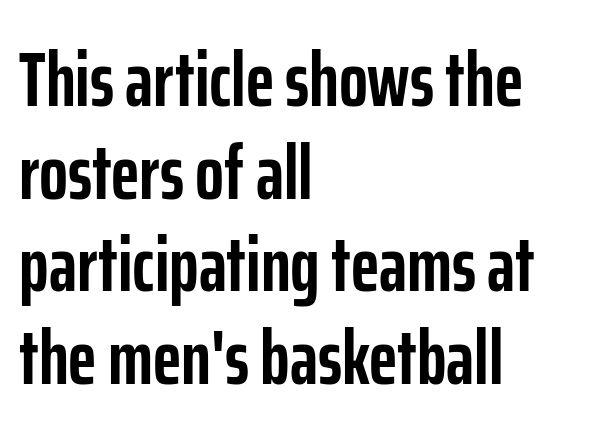
The image shows 76 px semibold, condensed sans-serif type, upright; set left-aligned, line spacing 1.22x, normal letter spacing, not underlined; low stroke contrast and a medium x-height.
